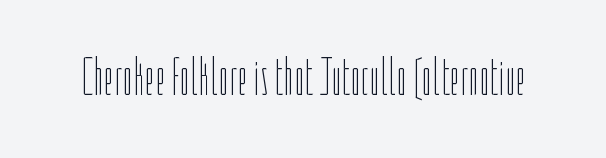
The image shows 53 px thin, condensed type, upright; set normal letter spacing, not underlined; low stroke contrast and a medium x-height.
